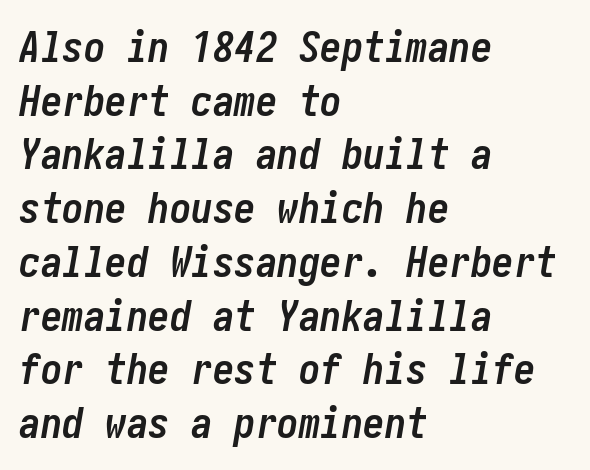
Between one letter and the next there's only the usual sliver of space. Notice how thick the strokes are: this is what a full bold looks like. Observe the lean: these are italic letterforms. Whoever set this chose a conventional vertical rhythm.
